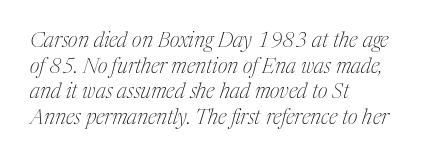
{"italic": "yes", "lean": "right", "slant_degrees": 17, "bold": "no", "underline": "no", "align": "left", "line_spacing_ratio": 1.22, "letter_spacing": "normal", "letter_spacing_em": 0.0, "glyph_px": 21}
